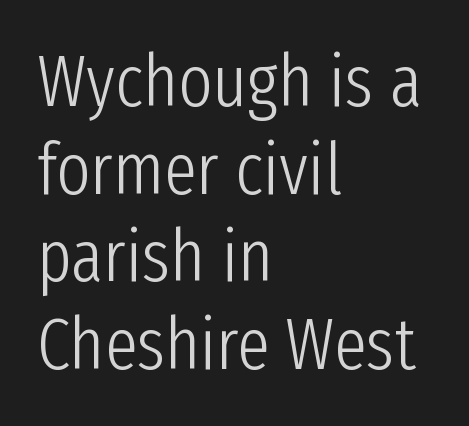
Q: Is the text bold? A: No.
Q: Is the text italic (slanted)? A: No, it is upright.
Q: Is the typeface a serif or a sans-serif typeface? A: Sans-serif.
Q: Is the text underlined? A: No.
Q: How is the paragraph aligned? A: Left-aligned.
Q: Is the spacing between letters normal or unusually wide? A: Normal.
Q: Width (condensed, normal, or wide)? A: Condensed.
Q: Stroke contrast? A: Low.
Q: x-height? A: Medium.
Q: Monospaced? A: No.
